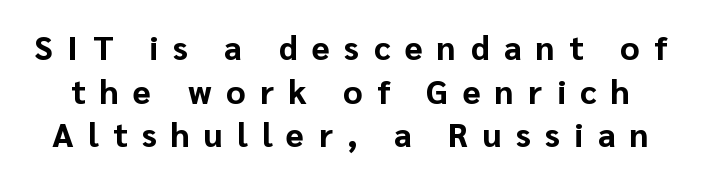
The image shows 33 px bold sans-serif type, upright; set normal line spacing (1.32x), unusually wide letter spacing (+0.44 em), not underlined; low stroke contrast and a medium x-height.
